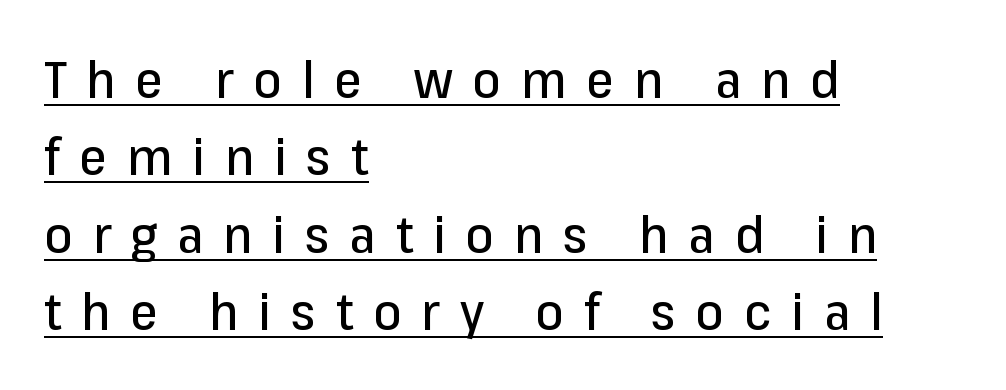
{"serif": "no", "italic": "no", "width": "normal", "stroke_contrast": "low", "x_height": "medium", "monospaced": "no", "underline": "yes", "align": "left", "line_spacing": "normal", "line_spacing_ratio": 1.55, "letter_spacing": "wide", "letter_spacing_em": 0.4, "glyph_px": 50}
